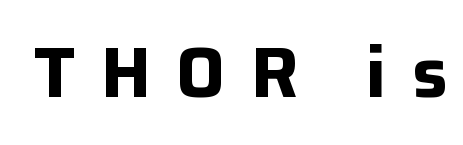
{"serif": "no", "italic": "no", "bold": "yes", "weight": "bold", "width": "normal", "stroke_contrast": "low", "x_height": "medium", "monospaced": "no", "underline": "no", "letter_spacing": "wide", "letter_spacing_em": 0.35, "glyph_px": 71}
